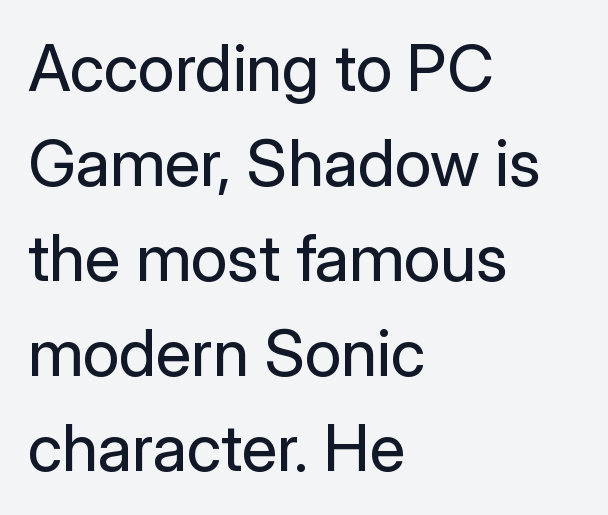
Q: Is the text bold? A: No.
Q: Is the text italic (slanted)? A: No, it is upright.
Q: Is the typeface a serif or a sans-serif typeface? A: Sans-serif.
Q: Is the text underlined? A: No.
Q: How is the paragraph aligned? A: Left-aligned.
Q: Is the spacing between letters normal or unusually wide? A: Normal.
Q: Is the spacing between lines tight, normal or loose? A: Normal.
Q: Width (condensed, normal, or wide)? A: Normal.
Q: Stroke contrast? A: Low.
Q: x-height? A: Medium.
Q: Monospaced? A: No.
